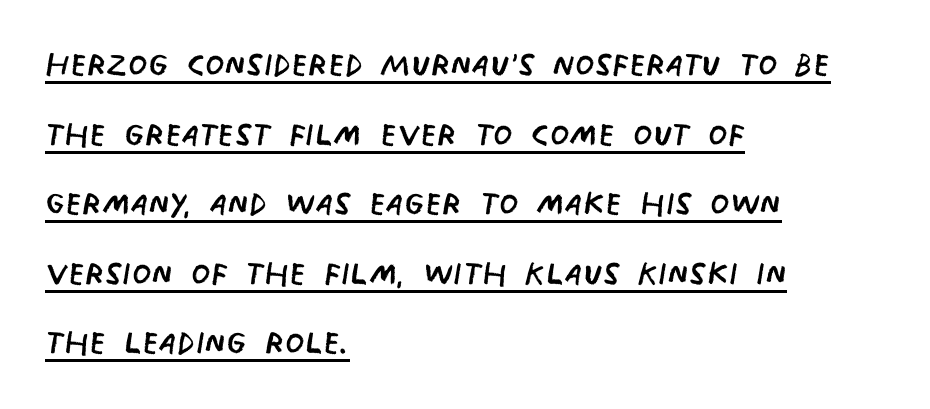
A student would call this left alignment; a typographer would say flush left, rag right. Compared with typical paragraphs, the rows here are spaced about the same. I'd call this a sans setting — the letters go barefoot. Stroke thickness stays within the range of a standard reading face or lighter. Caption: lettering with a line underneath. These lines are rendered in a variable-pitch font.
